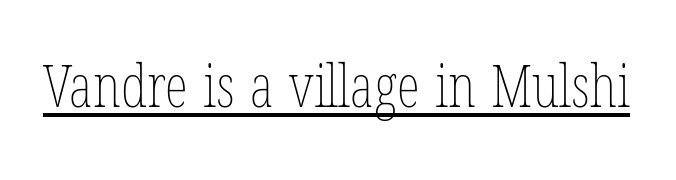
The image shows 59 px thin, condensed type, upright; set normal letter spacing, underlined; low stroke contrast and a medium x-height.
